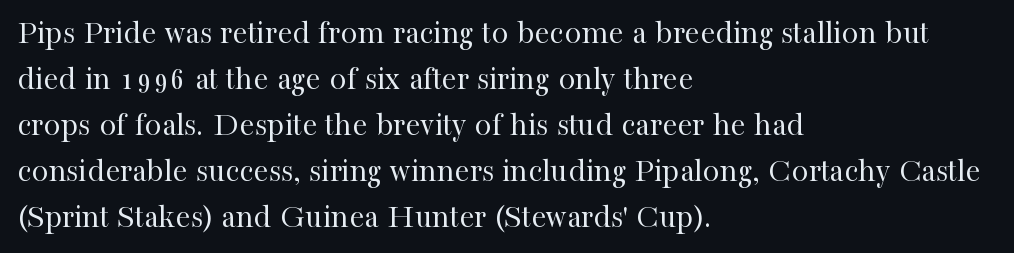
Q: Is the text bold? A: No.
Q: Is the text italic (slanted)? A: No, it is upright.
Q: Is the typeface a serif or a sans-serif typeface? A: Serif.
Q: Is the text underlined? A: No.
Q: How is the paragraph aligned? A: Left-aligned.
Q: Is the spacing between letters normal or unusually wide? A: Normal.
Q: Is the spacing between lines tight, normal or loose? A: Normal.
Q: Width (condensed, normal, or wide)? A: Normal.
Q: Stroke contrast? A: High.
Q: x-height? A: Medium.
Q: Monospaced? A: No.
